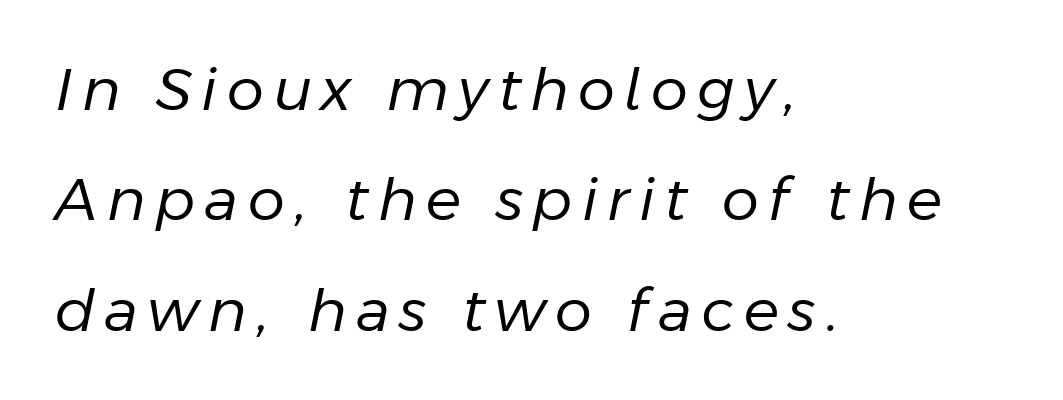
The image shows 59 px regular-weight type, italic (leaning right); set left-aligned, line spacing 1.87x, not underlined; low stroke contrast and a medium x-height.
